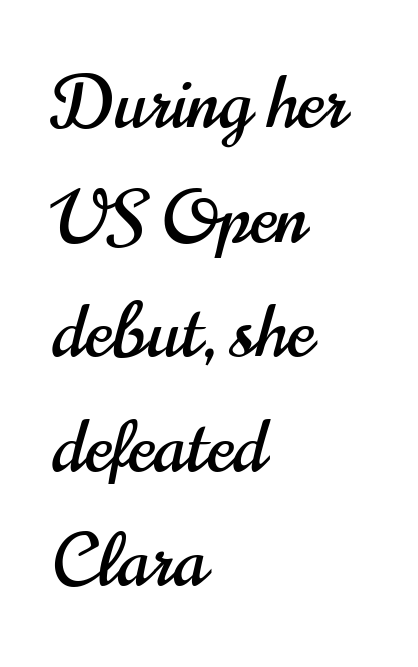
The image shows 73 px condensed sans-serif type; set left-aligned, normal line spacing (1.57x), normal letter spacing, not underlined; high stroke contrast and a small x-height.
